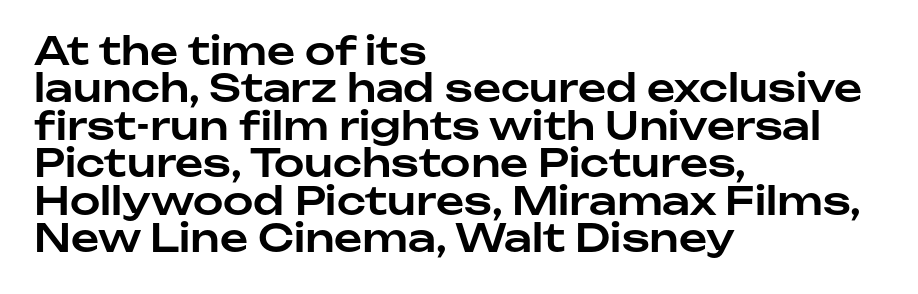
{"serif": "no", "italic": "no", "width": "normal", "stroke_contrast": "low", "x_height": "medium", "monospaced": "no", "underline": "no", "align": "left", "line_spacing": "tight", "line_spacing_ratio": 0.96, "letter_spacing": "normal", "letter_spacing_em": 0.0, "glyph_px": 39}
